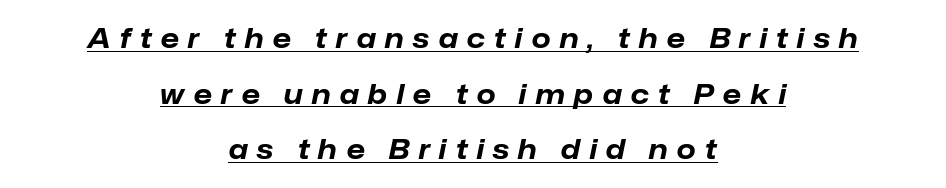
{"italic": "yes", "lean": "right", "slant_degrees": 12, "bold": "yes", "underline": "yes", "align": "center", "line_spacing": "loose", "line_spacing_ratio": 2.06, "letter_spacing": "wide", "letter_spacing_em": 0.34, "glyph_px": 27}
